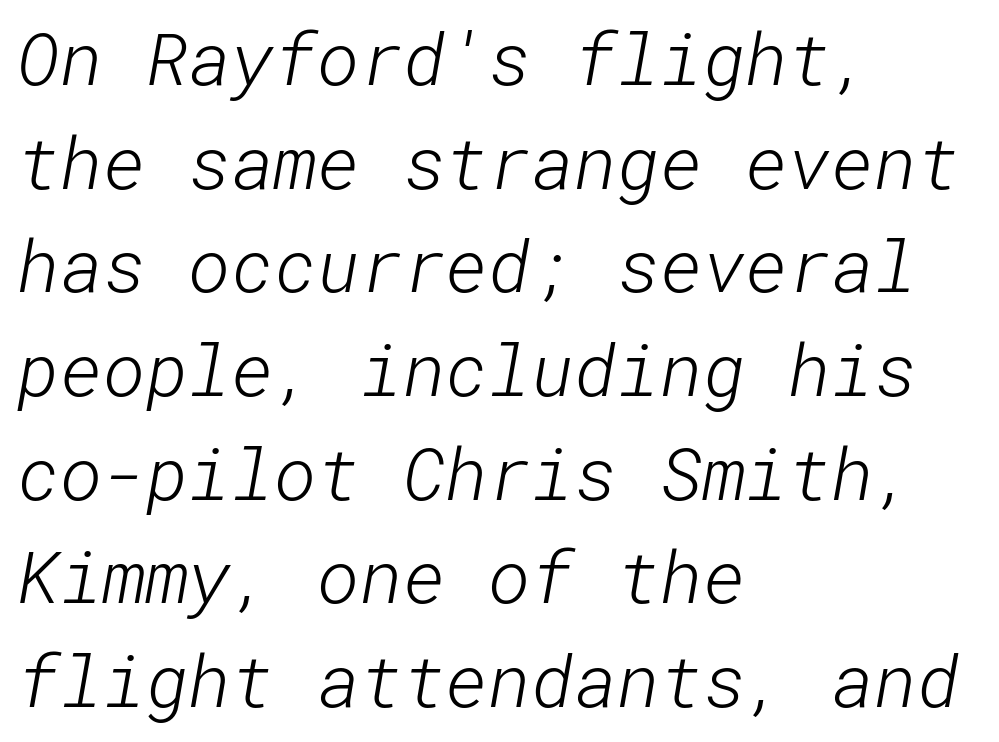
You can tell from the bare stems that sans-serif type was used. Each line starts at the same left margin while the right side varies. The characters are drawn with everyday or finer stroke widths. Underlining? Definitely not there.
